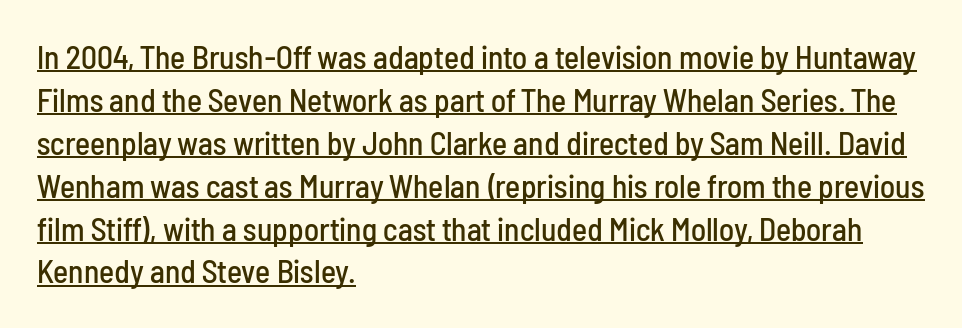
{"serif": "no", "italic": "no", "width": "condensed", "stroke_contrast": "low", "x_height": "medium", "monospaced": "no", "underline": "yes", "align": "left", "line_spacing": "normal", "line_spacing_ratio": 1.34, "letter_spacing": "normal", "letter_spacing_em": 0.0, "glyph_px": 32}
